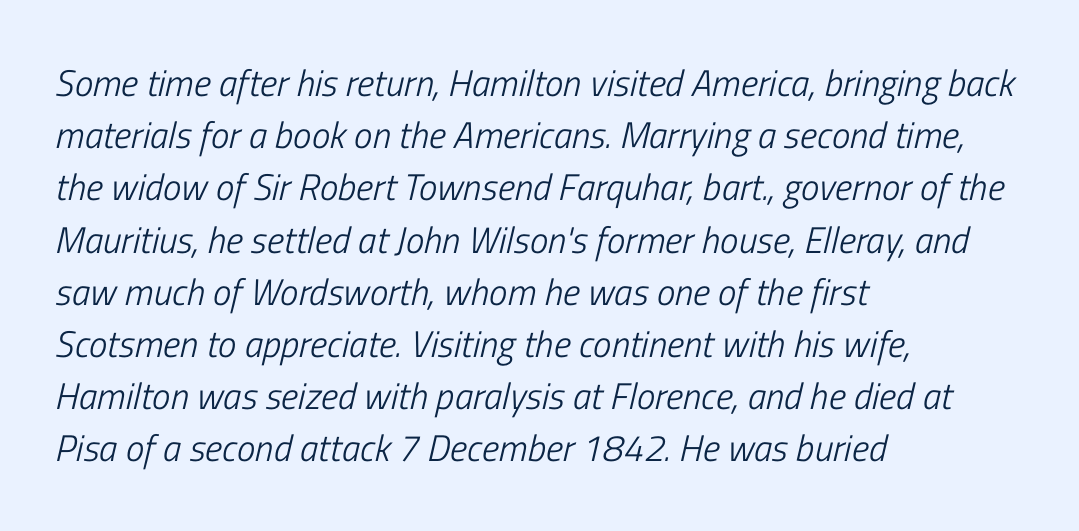
Regarding leading, the lines here are spaced in the standard way. Letters have the restrained weight of plain body copy at most. These lines were composed using italics. If you drew a ruler down the left edge, every line would touch it. The gaps between neighbouring characters are ordinary and unremarkable. Think of a printed novel: that variable character pitch is what you see here.
